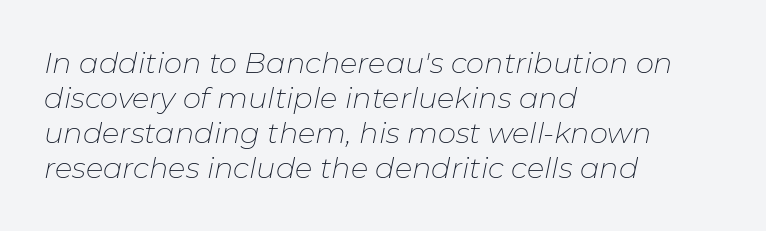
Q: Is the text bold? A: No.
Q: Is the text italic (slanted)? A: Yes, it leans right by about 11 degrees.
Q: Is the text underlined? A: No.
Q: How is the paragraph aligned? A: Left-aligned.
Q: Is the spacing between letters normal or unusually wide? A: Normal.
Q: Width (condensed, normal, or wide)? A: Normal.
Q: Stroke contrast? A: Low.
Q: x-height? A: Medium.
Q: Monospaced? A: No.
